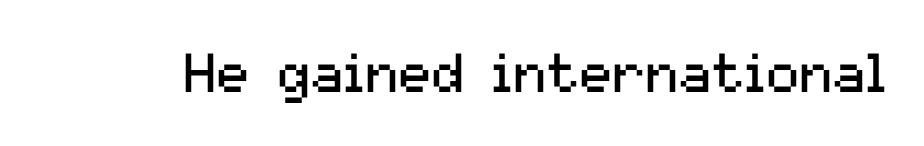
The image shows 55 px regular-weight sans-serif type, upright; set normal letter spacing, not underlined; medium stroke contrast and a medium x-height.
